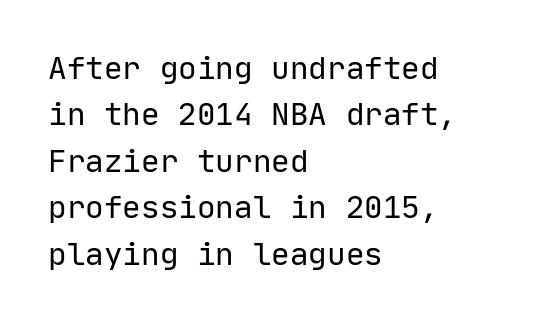
The image shows 31 px regular-weight sans-serif type, upright, monospaced; set left-aligned, normal line spacing (1.5x), normal letter spacing, not underlined; low stroke contrast and a medium x-height.
